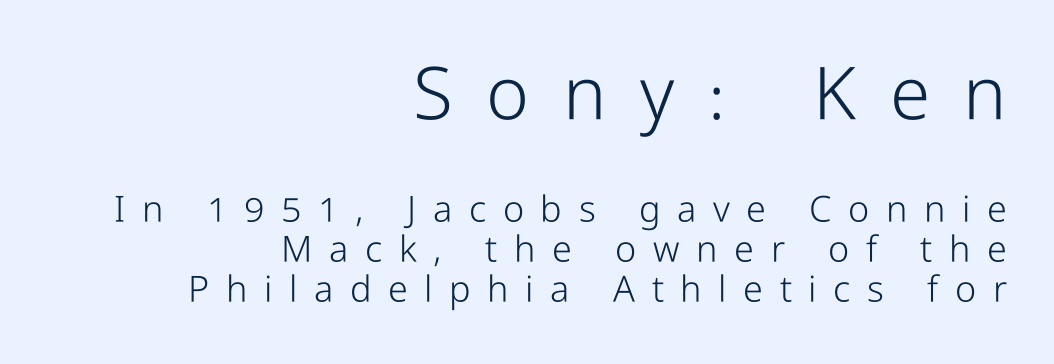
The image shows 73 px light, condensed sans-serif type, upright; set right-aligned, tight line spacing (1.11x), unusually wide letter spacing (+0.46 em), not underlined; the first (top) block is 2.03x larger; low stroke contrast and a medium x-height.
